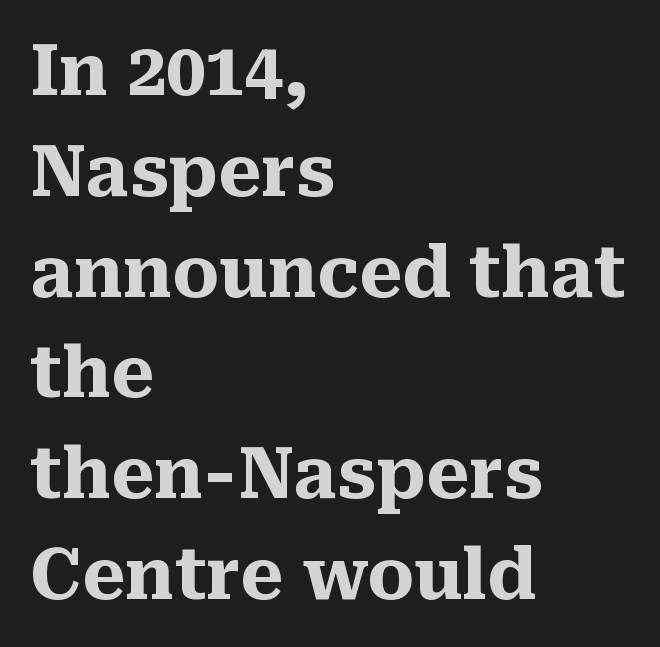
Strokes here are thick enough to call this a true bold. Spacing between characters is what you'd get straight out of the box. Nobody drew a line under any word here. Vertically, the passage feels balanced, rows spaced as you'd expect. Notice how the stems are strictly vertical — no italics here. Each letter keeps its own natural width here, so spacing adapts to shape.
